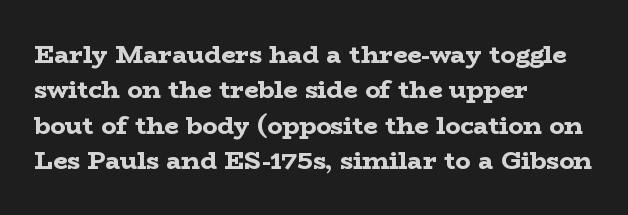
{"italic": "no", "bold": "yes", "underline": "no", "align": "left", "line_spacing": "normal", "line_spacing_ratio": 1.42, "letter_spacing": "normal", "letter_spacing_em": 0.0, "glyph_px": 25}
